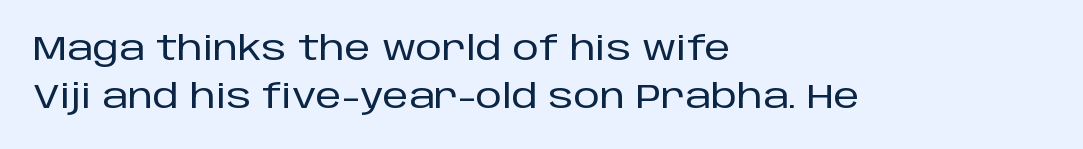
The image shows 33 px sans-serif type, upright; set left-aligned, normal line spacing (1.44x), normal letter spacing, not underlined; low stroke contrast and a large x-height.
